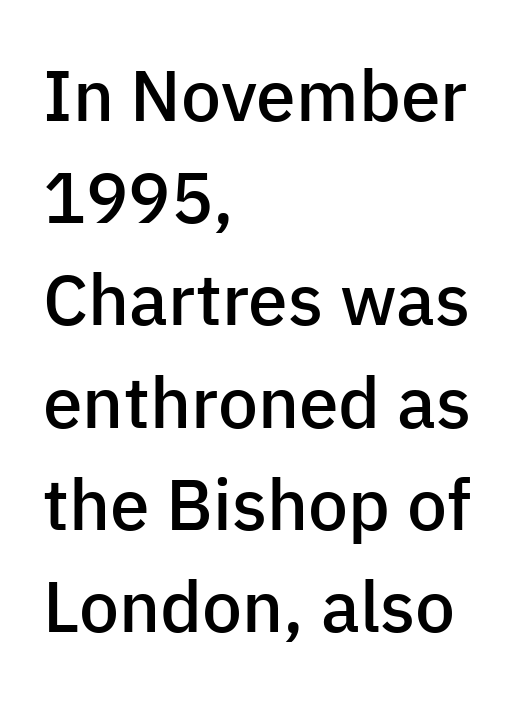
Q: Is the text bold? A: Semi-bold.
Q: Is the text italic (slanted)? A: No, it is upright.
Q: Is the typeface a serif or a sans-serif typeface? A: Sans-serif.
Q: Is the text underlined? A: No.
Q: How is the paragraph aligned? A: Left-aligned.
Q: Is the spacing between letters normal or unusually wide? A: Normal.
Q: Is the spacing between lines tight, normal or loose? A: Normal.
Q: Width (condensed, normal, or wide)? A: Normal.
Q: Stroke contrast? A: Low.
Q: x-height? A: Medium.
Q: Monospaced? A: No.
